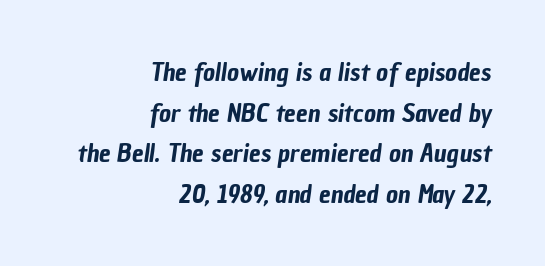
{"underline": "no", "align": "right", "line_spacing": "normal", "line_spacing_ratio": 1.56, "letter_spacing": "normal", "letter_spacing_em": 0.0, "glyph_px": 26}
